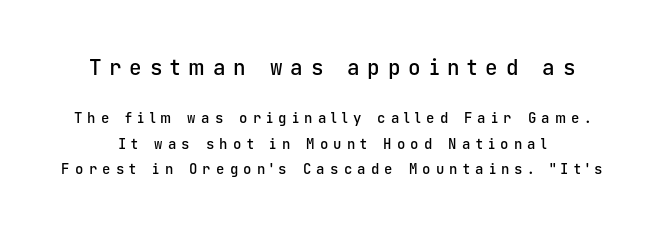
Q: Is the text bold? A: Semi-bold.
Q: Is the text italic (slanted)? A: No, it is upright.
Q: Is the text underlined? A: No.
Q: Is the spacing between letters normal or unusually wide? A: Unusually wide.
Q: Which block of text is set in a larger size, the first (top) or the second (bottom)? A: The first (top) one.
